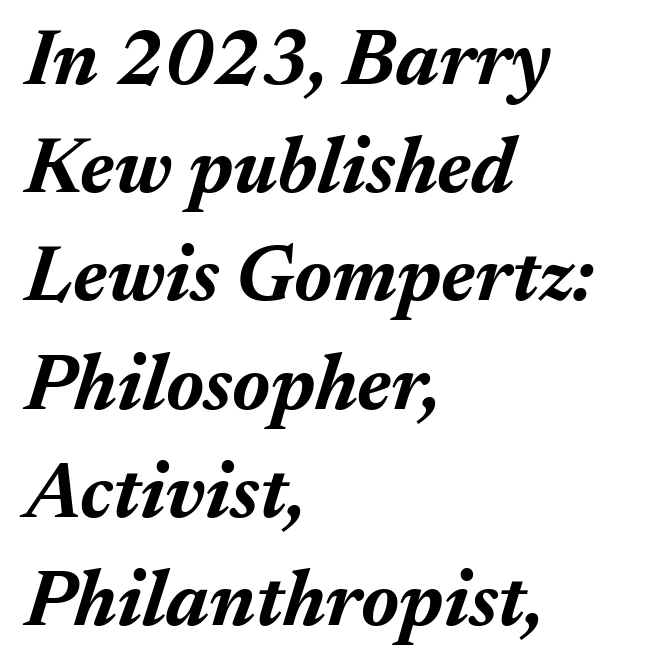
The image shows 79 px bold type, italic (leaning right); set left-aligned, normal line spacing (1.37x), normal letter spacing, not underlined; medium stroke contrast and a medium x-height.
